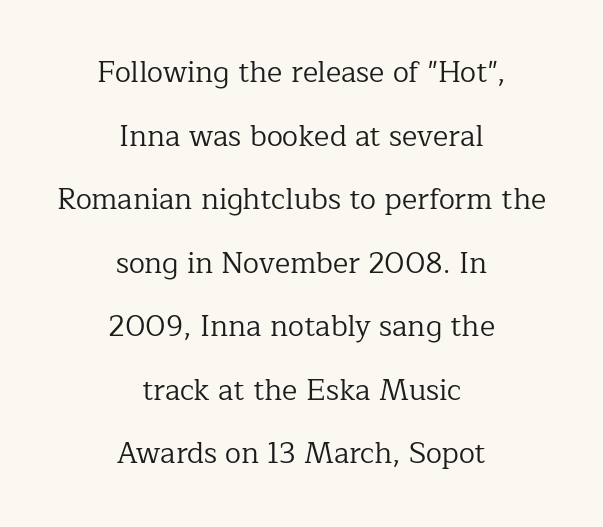
The image shows 29 px regular-weight serif type, upright; set centered, loose line spacing (2.19x), normal letter spacing, not underlined; low stroke contrast and a medium x-height.
